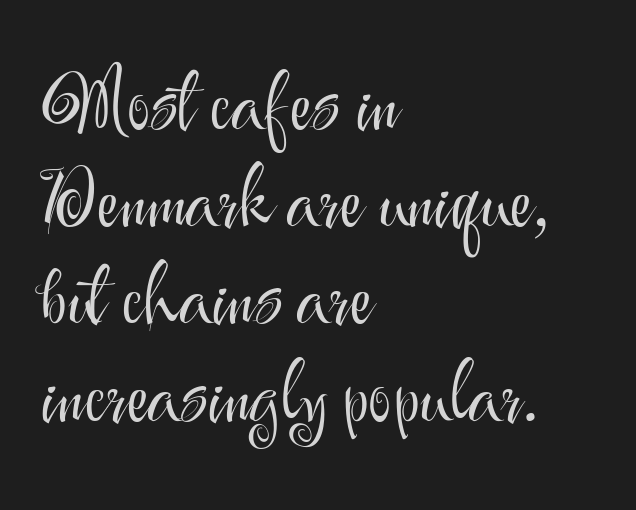
The image shows 79 px light sans-serif type; set left-aligned, line spacing 1.23x, normal letter spacing, not underlined; medium stroke contrast and a small x-height.
